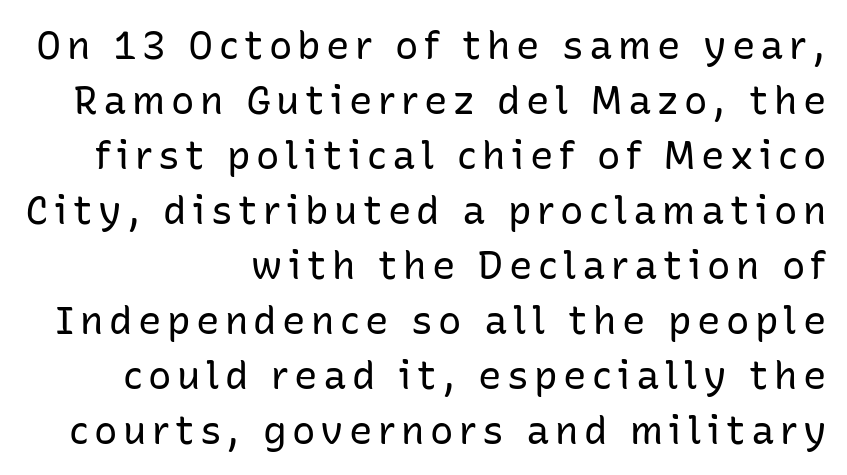
The image shows 39 px regular-weight sans-serif type, upright; set right-aligned, normal line spacing (1.41x), not underlined; low stroke contrast and a medium x-height.
